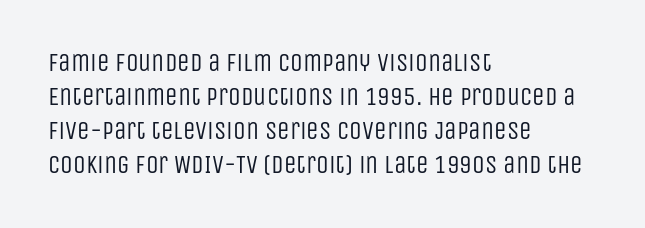
A normal amount of white space separates one row of letters from the next. Honestly, the letter spacing is just normal — you wouldn't notice it. The font's upright variant was chosen for this text. Is this a heavy cut? Hardly; it is regular or lighter. Caption: multi-line text, flush left, ragged right.
